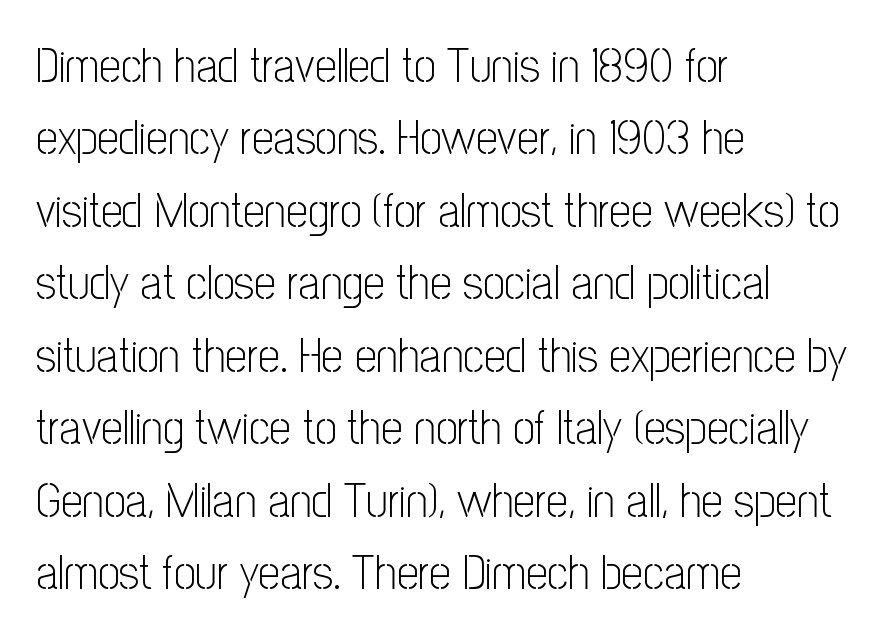
No heavy texture on the line: the type isn't bold. Students, note that the glyphs here touch the page at normal intervals. The face used here is proportionally spaced, like ordinary book or web type. This sample uses an upright cut, with every glyph sitting square on the baseline. Line spacing here is normal.
